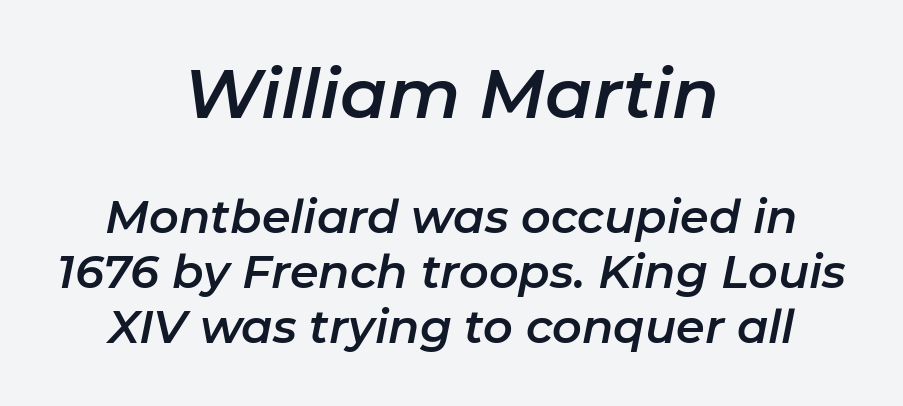
{"italic": "yes", "lean": "right", "slant_degrees": 11, "width": "normal", "stroke_contrast": "low", "x_height": "medium", "monospaced": "no", "underline": "no", "align": "center", "line_spacing_ratio": 1.19, "letter_spacing": "normal", "letter_spacing_em": 0.0, "larger_block": "first", "size_ratio": 1.5, "glyph_px": 69}
